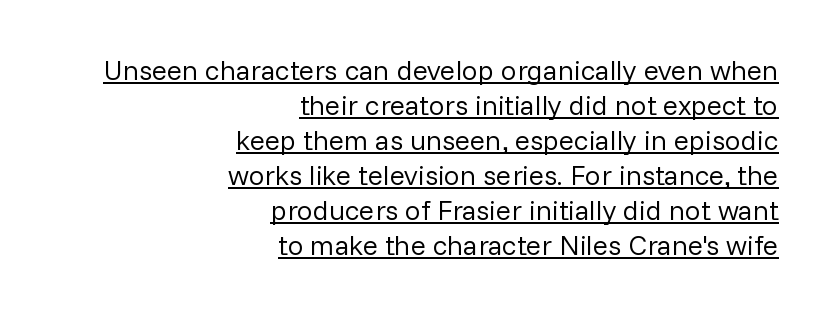
The image shows 28 px regular-weight sans-serif type, upright; set right-aligned, normal line spacing (1.25x), normal letter spacing, underlined; low stroke contrast and a medium x-height.
